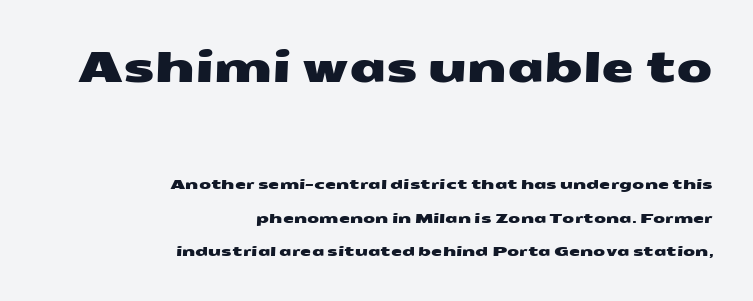
The image shows 42 px wide sans-serif type; set right-aligned, loose line spacing (2.41x), normal letter spacing, not underlined; the first (top) block is 3.0x larger; medium stroke contrast and a medium x-height.
